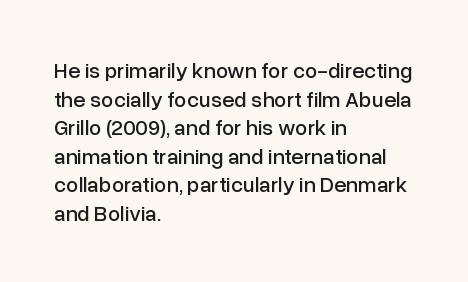
The image shows 22 px text type, upright; set left-aligned, normal line spacing (1.3x), normal letter spacing, not underlined.
